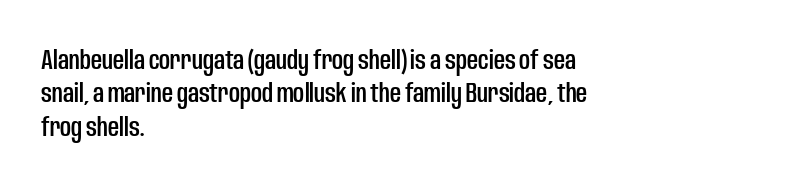
The specimen reads as upright at a glance. The words here are not underlined. Horizontal alignment here is leftward, the default for most running prose. The gaps between neighbouring characters are ordinary and unremarkable.
